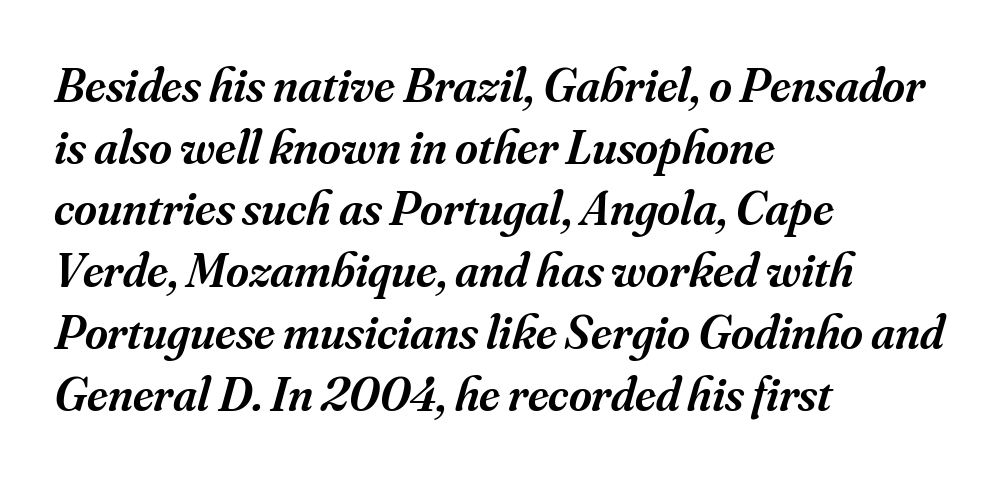
To sum up the face: it has serifs. What stands out about the letter spacing? Nothing — it is the standard amount. The zone under the glyphs is completely vacant. You could not count columns in this text — the font is proportionally spaced. Alignment: flush left.
